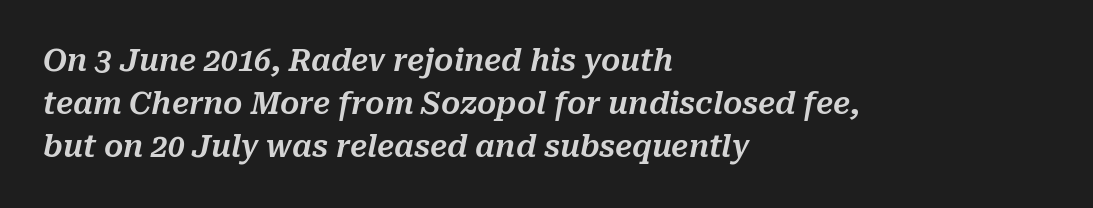
The image shows 30 px text type, italic (leaning right); set left-aligned, normal line spacing (1.43x), normal letter spacing, not underlined; medium stroke contrast and a medium x-height.
